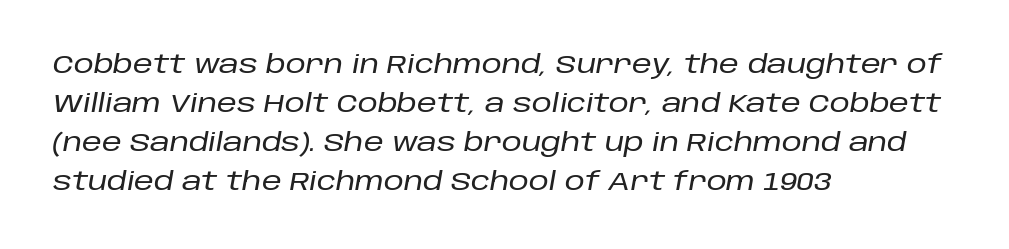
Q: Is the text italic (slanted)? A: Yes, it leans right by about 10 degrees.
Q: Is the text underlined? A: No.
Q: How is the paragraph aligned? A: Left-aligned.
Q: Is the spacing between letters normal or unusually wide? A: Normal.
Q: Is the spacing between lines tight, normal or loose? A: Normal.
